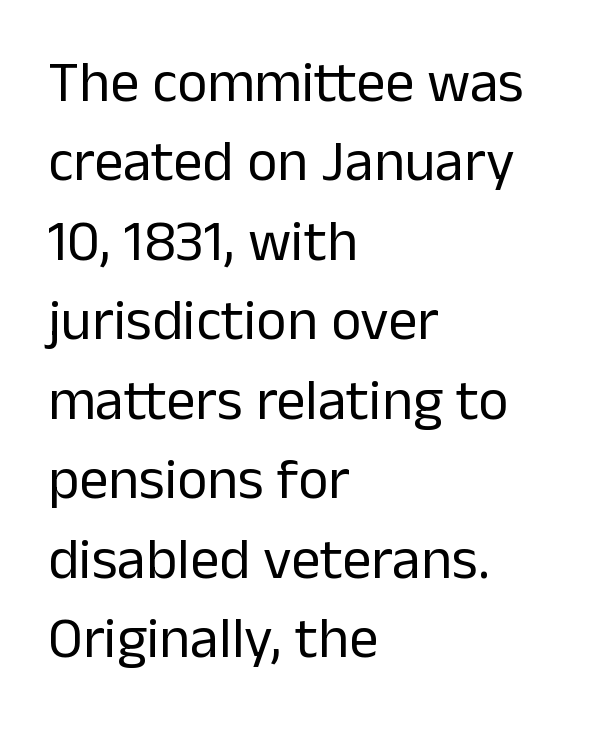
{"serif": "no", "italic": "no", "bold": "no", "weight": "regular", "width": "normal", "stroke_contrast": "low", "x_height": "medium", "monospaced": "no", "underline": "no", "align": "left", "line_spacing": "normal", "line_spacing_ratio": 1.37, "letter_spacing": "normal", "letter_spacing_em": 0.0, "glyph_px": 58}
